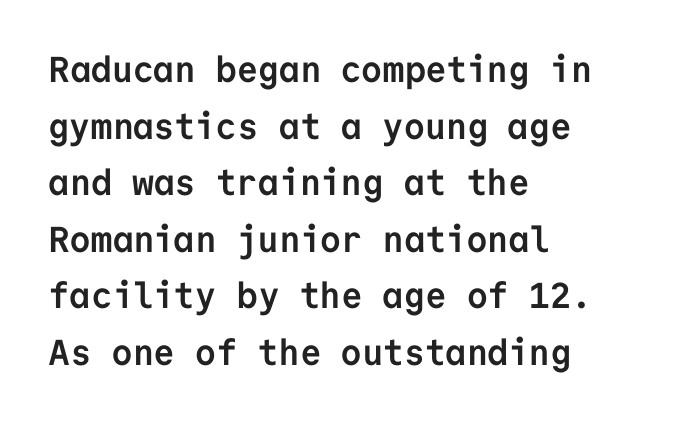
{"serif": "no", "italic": "no", "bold": "yes", "weight": "semibold", "width": "normal", "stroke_contrast": "low", "x_height": "medium", "monospaced": "yes", "underline": "no", "align": "left", "line_spacing": "normal", "line_spacing_ratio": 1.57, "letter_spacing": "normal", "letter_spacing_em": 0.0, "glyph_px": 36}
